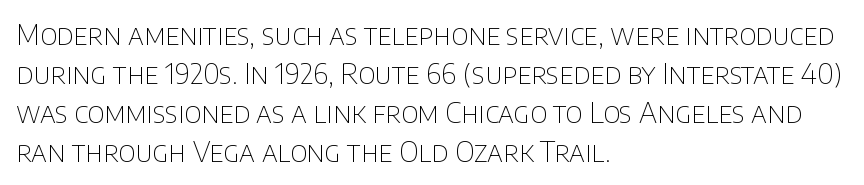
{"serif": "no", "italic": "no", "bold": "no", "weight": "thin", "width": "normal", "stroke_contrast": "low", "x_height": "large", "monospaced": "no", "underline": "no", "align": "left", "line_spacing": "normal", "line_spacing_ratio": 1.39, "letter_spacing": "normal", "letter_spacing_em": 0.0, "glyph_px": 28}
